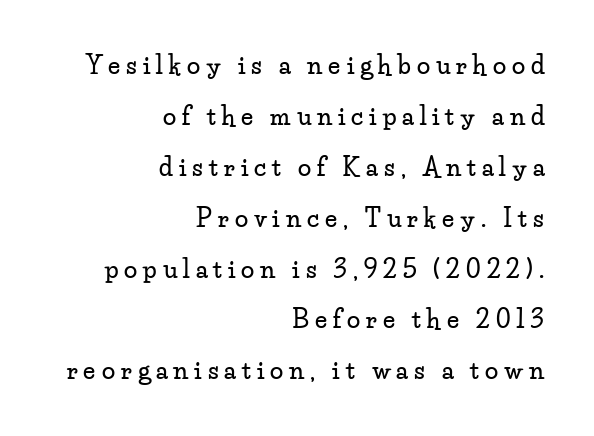
Q: Is the text italic (slanted)? A: No, it is upright.
Q: Is the text underlined? A: No.
Q: How is the paragraph aligned? A: Right-aligned.
Q: Is the spacing between letters normal or unusually wide? A: Unusually wide.
Q: Is the spacing between lines tight, normal or loose? A: Loose.
